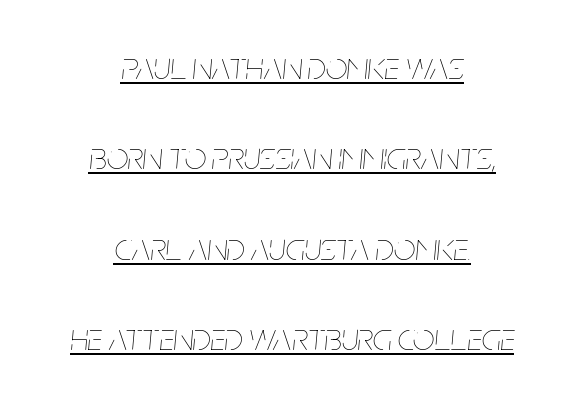
Q: Is the text bold? A: No.
Q: Is the text italic (slanted)? A: Yes, it leans right by about 5 degrees.
Q: Is the text underlined? A: Yes.
Q: How is the paragraph aligned? A: Centered.
Q: Is the spacing between letters normal or unusually wide? A: Normal.
Q: Is the spacing between lines tight, normal or loose? A: Loose.
Q: Width (condensed, normal, or wide)? A: Condensed.
Q: Stroke contrast? A: Low.
Q: x-height? A: Large.
Q: Monospaced? A: No.
